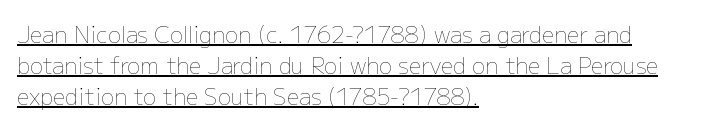
Q: Is the text bold? A: No.
Q: Is the text italic (slanted)? A: No, it is upright.
Q: Is the text underlined? A: Yes.
Q: How is the paragraph aligned? A: Left-aligned.
Q: Is the spacing between letters normal or unusually wide? A: Normal.
Q: Is the spacing between lines tight, normal or loose? A: Normal.
